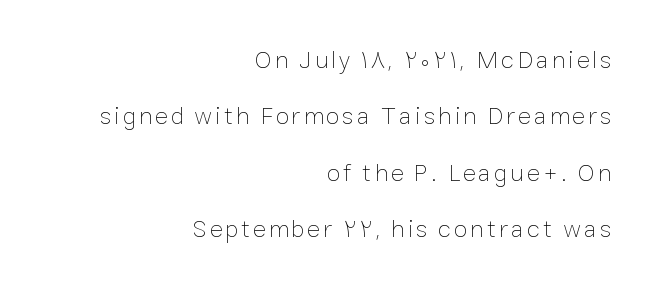
Horizontal bands of white between lines are thick stripes. Visually the block forms a straight wall on the right and a jagged coastline on the left. The specimen reads as upright at a glance. Only glyphs here, with clear space below each row. Stem width sits at or under what a default text font uses.
